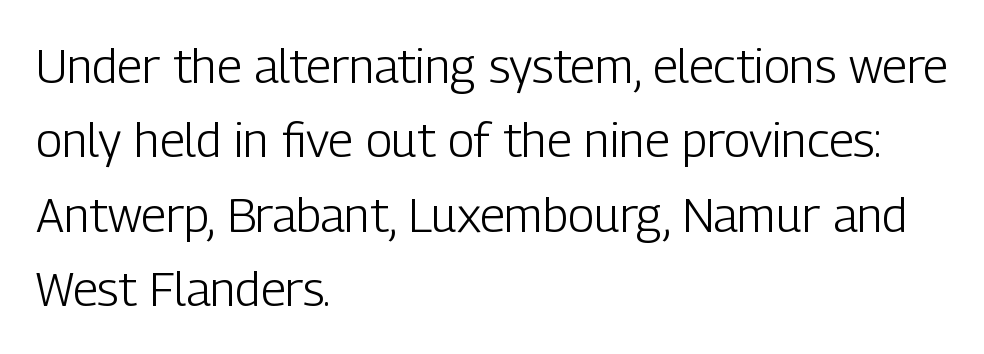
{"serif": "no", "italic": "no", "bold": "no", "weight": "light", "width": "condensed", "stroke_contrast": "low", "x_height": "medium", "monospaced": "no", "underline": "no", "align": "left", "line_spacing": "normal", "line_spacing_ratio": 1.55, "letter_spacing": "normal", "letter_spacing_em": 0.0, "glyph_px": 48}
